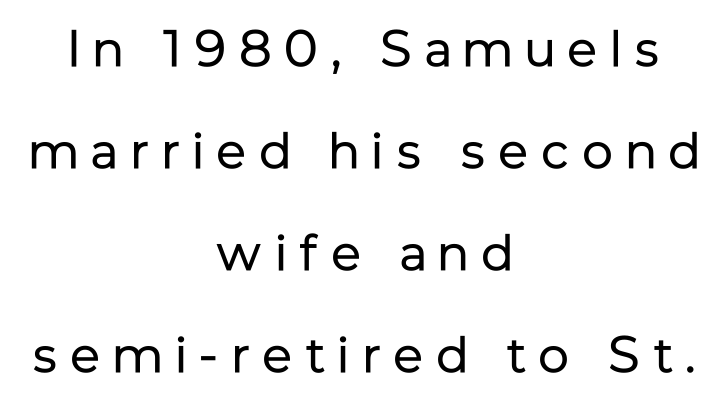
The image shows 51 px regular-weight sans-serif type, upright; set centered, loose line spacing (2.0x), unusually wide letter spacing (+0.25 em), not underlined; low stroke contrast and a medium x-height.
